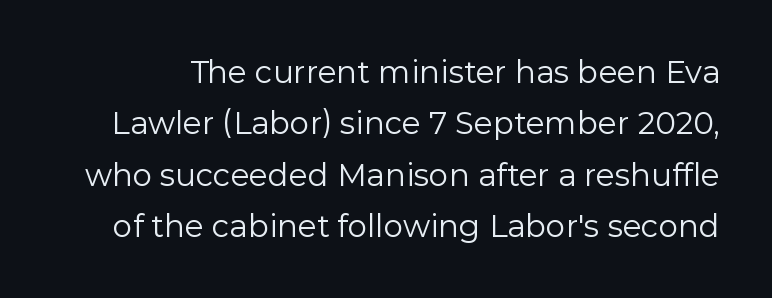
The image shows 31 px regular-weight sans-serif type, upright; set normal line spacing (1.66x), normal letter spacing, not underlined; low stroke contrast and a medium x-height.
